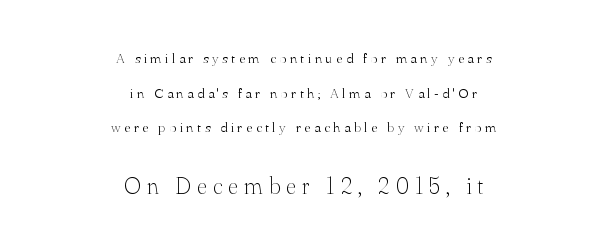
Q: Is the text bold? A: No.
Q: Is the text italic (slanted)? A: No, it is upright.
Q: Is the text underlined? A: No.
Q: How is the paragraph aligned? A: Centered.
Q: Is the spacing between letters normal or unusually wide? A: Unusually wide.
Q: Is the spacing between lines tight, normal or loose? A: Loose.
Q: Which block of text is set in a larger size, the first (top) or the second (bottom)? A: The second (bottom) one.
